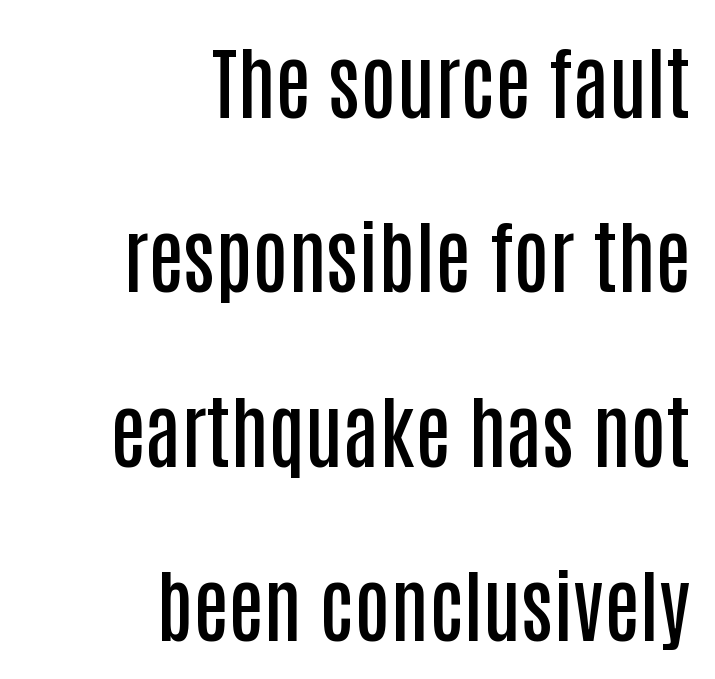
A semibold gives these letters moderate extra thickness, short of bold. This is roman type, the default non-slanted kind. The designer went with a sans here, leaving each stem footless. Lines of text with bare space underneath. Think of a printed novel: that variable character pitch is what you see here.
